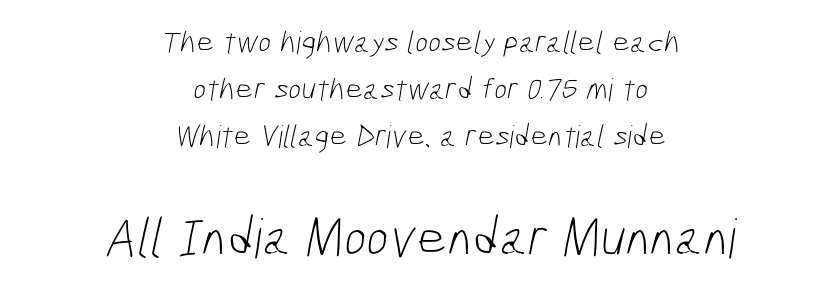
{"serif": "no", "bold": "no", "weight": "light", "width": "condensed", "stroke_contrast": "low", "x_height": "medium", "monospaced": "no", "underline": "no", "align": "center", "line_spacing": "normal", "line_spacing_ratio": 1.51, "letter_spacing": "normal", "letter_spacing_em": 0.0, "larger_block": "second", "size_ratio": 1.74, "glyph_px": 54}
